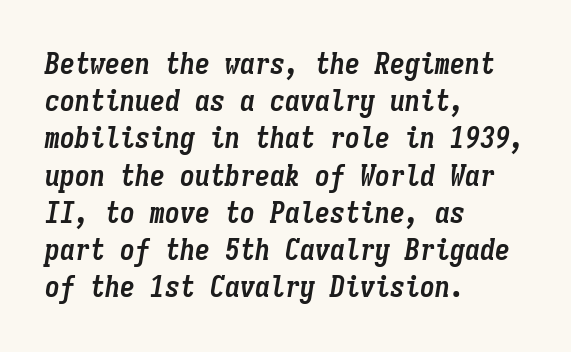
The image shows 30 px semibold, condensed type, italic (leaning right), monospaced; set left-aligned, line spacing 1.24x, normal letter spacing, not underlined; low stroke contrast and a medium x-height.
